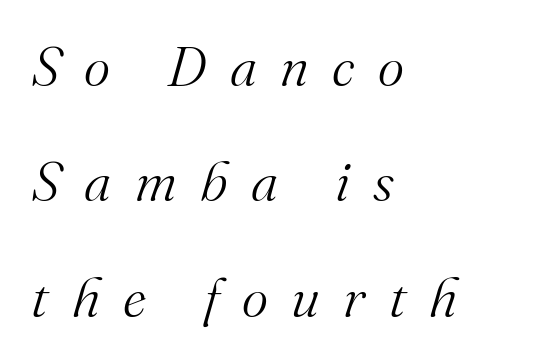
The image shows 56 px light serif type, italic (leaning right); set left-aligned, loose line spacing (2.06x), unusually wide letter spacing (+0.42 em), not underlined; medium stroke contrast and a small x-height.
